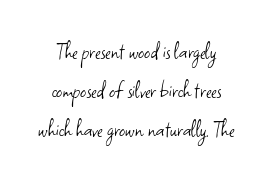
{"bold": "no", "underline": "no", "align": "center", "line_spacing": "normal", "line_spacing_ratio": 1.63, "letter_spacing": "normal", "letter_spacing_em": 0.0, "glyph_px": 24}
